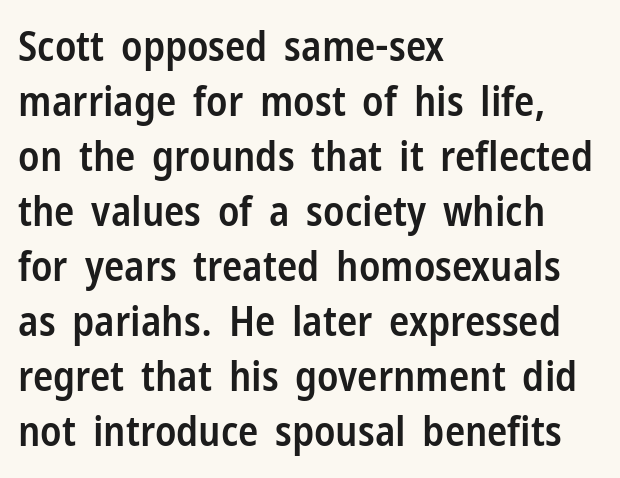
Which margin do the lines hug? The left one — the right edge is uneven. Observe the ordinary spacing: letters are neighbours, not strangers. The face used here is proportionally spaced, like ordinary book or web type. The font's upright variant was chosen for this text.
